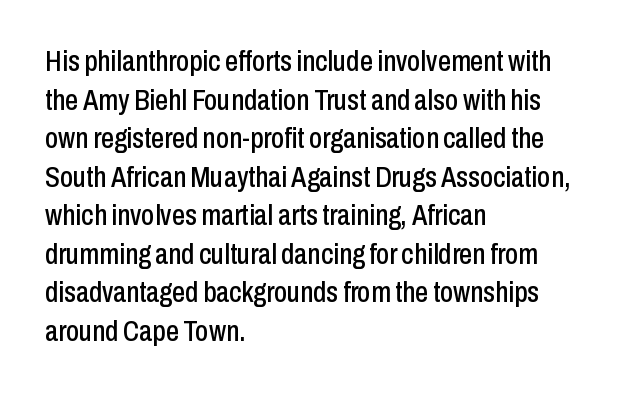
Q: Is the text italic (slanted)? A: No, it is upright.
Q: Is the typeface a serif or a sans-serif typeface? A: Sans-serif.
Q: Is the text underlined? A: No.
Q: How is the paragraph aligned? A: Left-aligned.
Q: Is the spacing between letters normal or unusually wide? A: Normal.
Q: Is the spacing between lines tight, normal or loose? A: Normal.
Q: Width (condensed, normal, or wide)? A: Condensed.
Q: Stroke contrast? A: Low.
Q: x-height? A: Medium.
Q: Monospaced? A: No.
